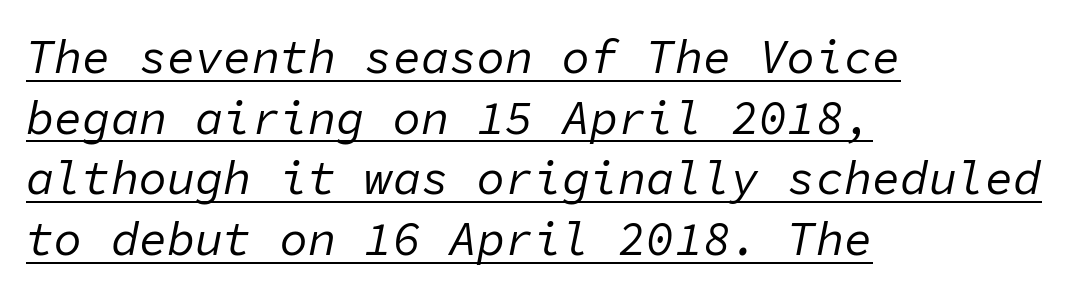
The image shows 47 px regular-weight type, italic (leaning right), monospaced; set left-aligned, normal line spacing (1.29x), normal letter spacing, underlined; low stroke contrast and a medium x-height.
